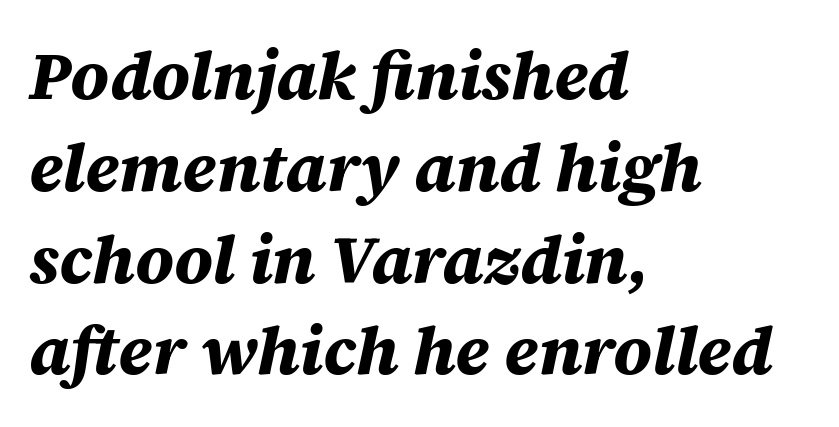
Q: Is the text bold? A: Yes.
Q: Is the text italic (slanted)? A: Yes, it leans right by about 12 degrees.
Q: Is the text underlined? A: No.
Q: How is the paragraph aligned? A: Left-aligned.
Q: Is the spacing between letters normal or unusually wide? A: Normal.
Q: Is the spacing between lines tight, normal or loose? A: Normal.
Q: Width (condensed, normal, or wide)? A: Normal.
Q: Stroke contrast? A: Medium.
Q: x-height? A: Large.
Q: Monospaced? A: No.
